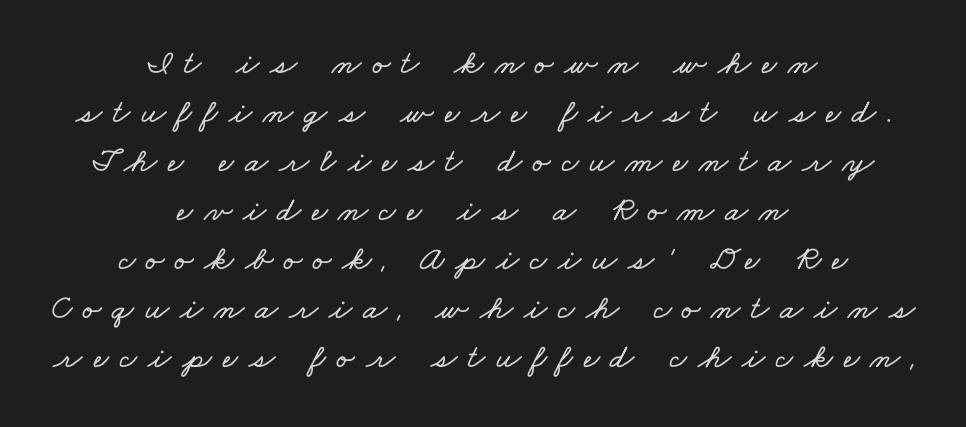
How would I describe the line gaps? Plain and ordinary. The text block is weighted toward neither margin, spreading evenly from the middle. Note the varied advance widths — an 'i' is clearly narrower than an 'm'. The passage shown is not underscored anywhere. Compared with typical body copy, the letter spacing here is much looser.
